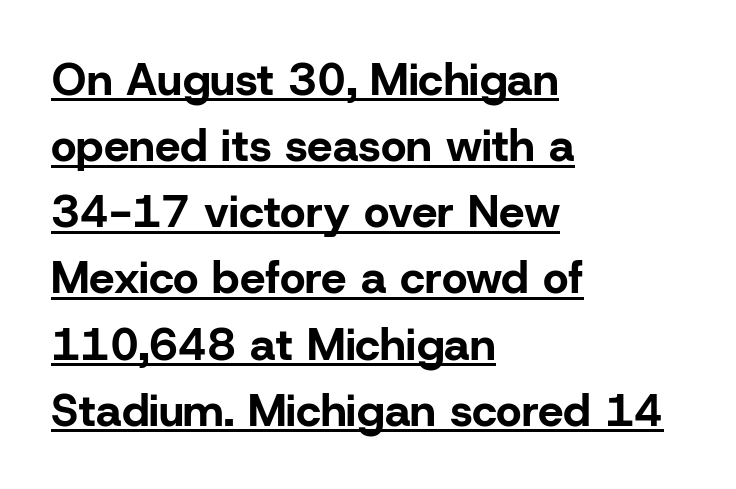
The image shows 45 px bold sans-serif type, upright; set left-aligned, normal line spacing (1.47x), normal letter spacing, underlined; low stroke contrast and a medium x-height.
